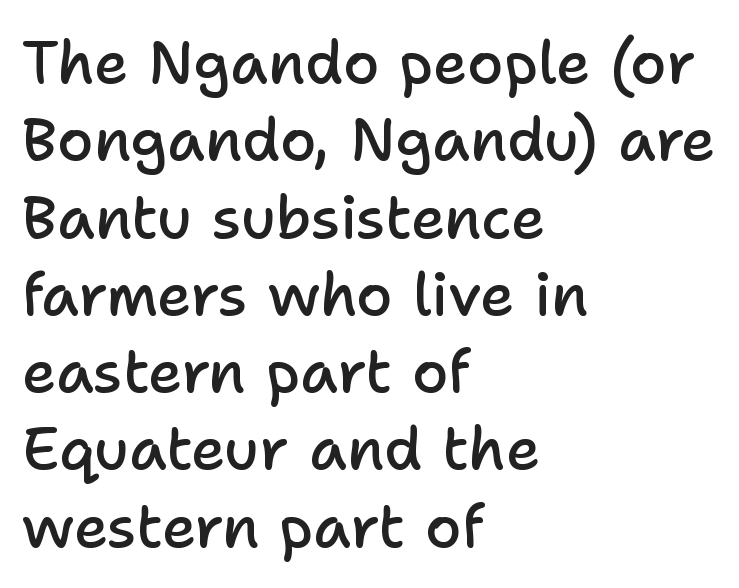
The image shows 59 px semibold sans-serif type, upright; set left-aligned, normal line spacing (1.31x), normal letter spacing, not underlined; low stroke contrast and a medium x-height.
